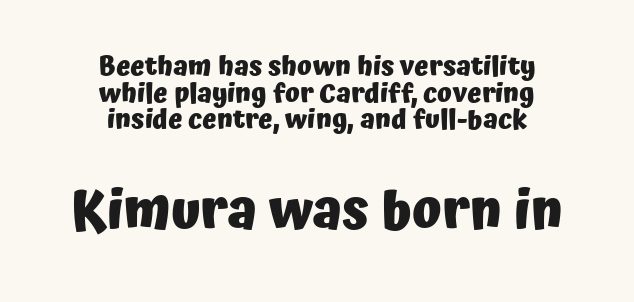
{"serif": "no", "italic": "no", "bold": "yes", "weight": "heavy", "width": "normal", "stroke_contrast": "low", "x_height": "medium", "monospaced": "no", "underline": "no", "align": "center", "line_spacing": "tight", "line_spacing_ratio": 0.99, "letter_spacing": "normal", "letter_spacing_em": 0.0, "larger_block": "second", "size_ratio": 2.0, "glyph_px": 54}
